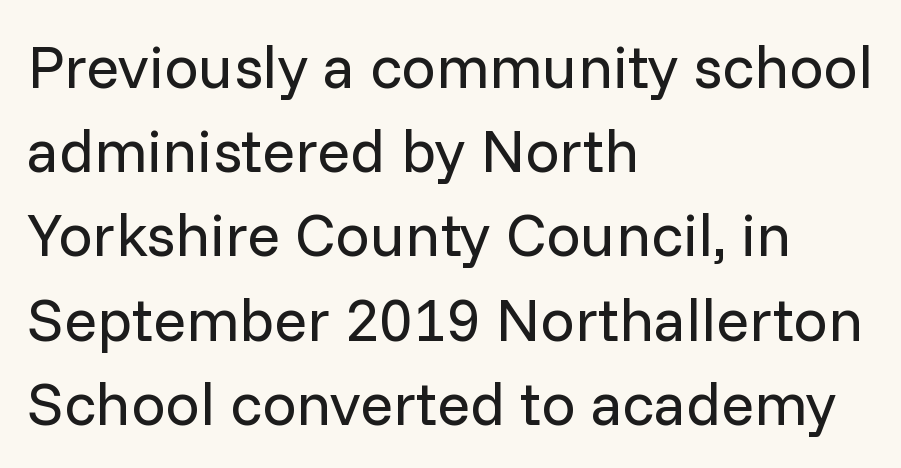
The image shows 61 px regular-weight sans-serif type, upright; set left-aligned, normal line spacing (1.38x), normal letter spacing, not underlined; low stroke contrast and a medium x-height.
